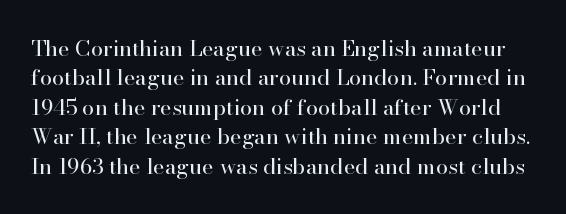
{"italic": "no", "bold": "no", "underline": "no", "line_spacing": "normal", "line_spacing_ratio": 1.34, "letter_spacing": "normal", "letter_spacing_em": 0.0, "glyph_px": 22}
